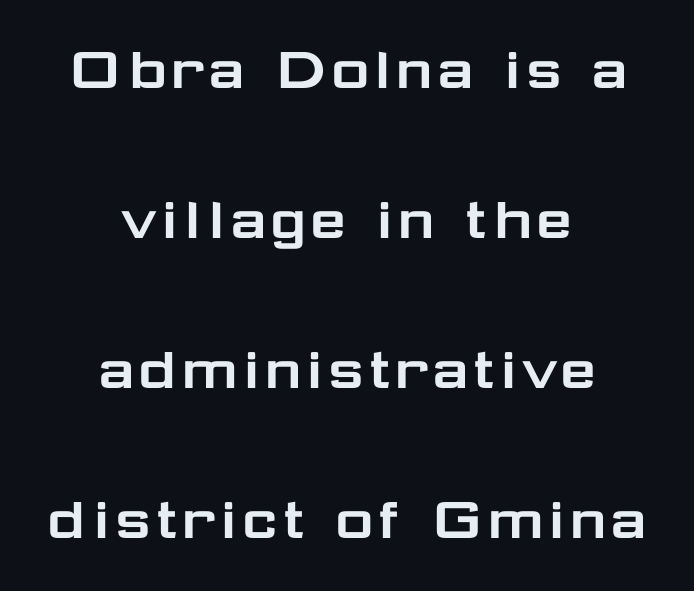
The image shows 67 px wide sans-serif type, upright; set centered, loose line spacing (2.24x), normal letter spacing, not underlined; low stroke contrast and a medium x-height.
